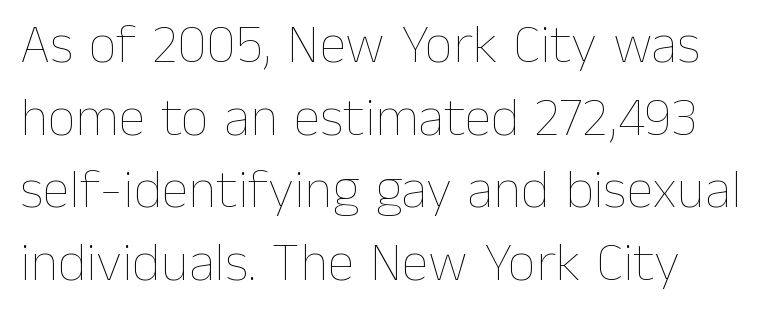
Varying glyph widths throughout — classic text-font behaviour. You could call the tracking neutral — neither tight nor loose. Lines of text with bare space underneath. The rag falls on the right side of this text block.
